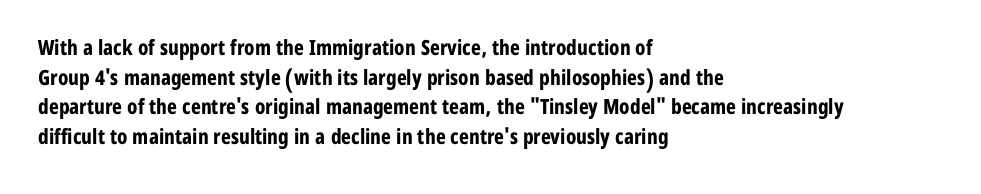
The vertical gap from one line to the next is medium. Beneath every word, the page is bare. Nothing unusual about the tracking: characters are spaced as the font intends. Its strokes are broad and dark, the hallmark of bold type. This sample uses an upright cut, with every glyph sitting square on the baseline. If you drew a ruler down the left edge, every line would touch it.
